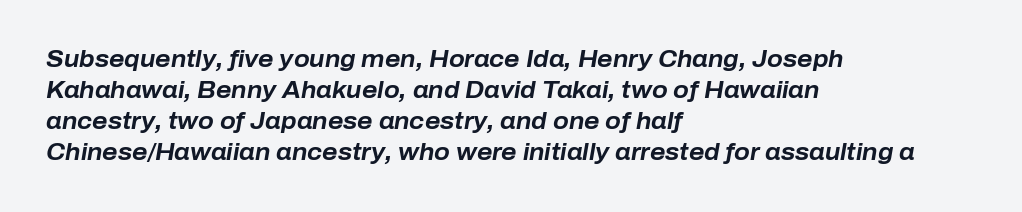
The image shows 23 px bold type, italic (leaning right); set left-aligned, normal line spacing (1.35x), normal letter spacing, not underlined.
